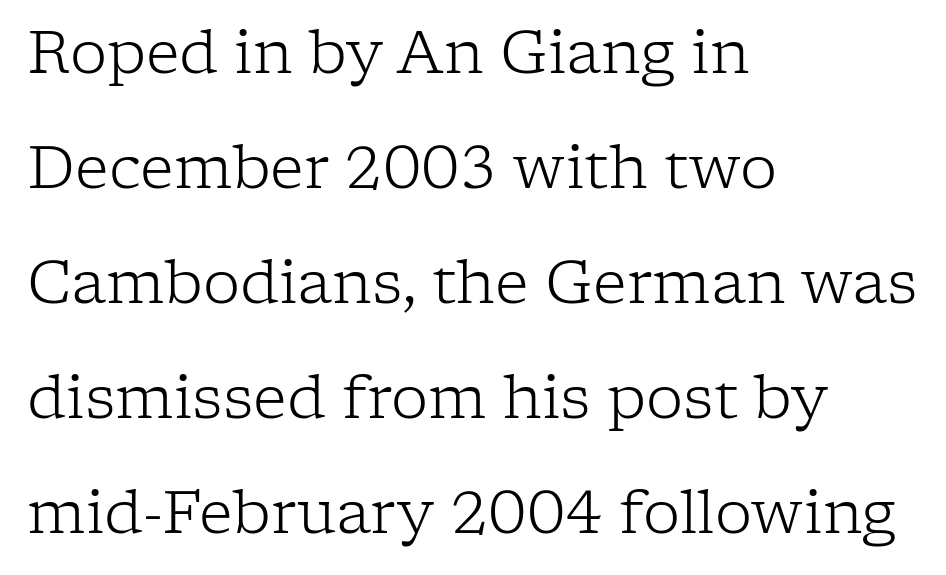
{"serif": "yes", "italic": "no", "bold": "no", "weight": "light", "width": "normal", "stroke_contrast": "low", "x_height": "medium", "monospaced": "no", "underline": "no", "align": "left", "line_spacing": "loose", "line_spacing_ratio": 1.95, "letter_spacing": "normal", "letter_spacing_em": 0.0, "glyph_px": 59}
